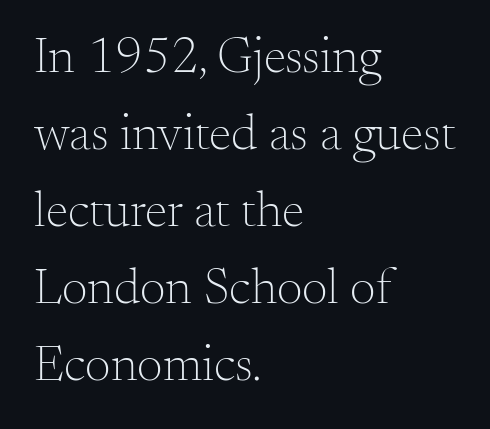
{"serif": "yes", "italic": "no", "bold": "no", "weight": "light", "width": "normal", "stroke_contrast": "medium", "x_height": "small", "monospaced": "no", "underline": "no", "align": "left", "line_spacing": "normal", "line_spacing_ratio": 1.51, "letter_spacing": "normal", "letter_spacing_em": 0.0, "glyph_px": 51}
